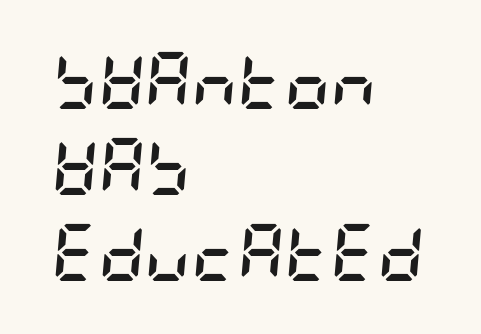
The glyphs have the mass of a bold cut. The baseline area is clear. A typesetter would call this leading conventional body-copy spacing. The rendering applies a slant to the glyphs. The tracking reads as untouched default to a designer's eye. Caption: multi-line text, flush left, ragged right.
